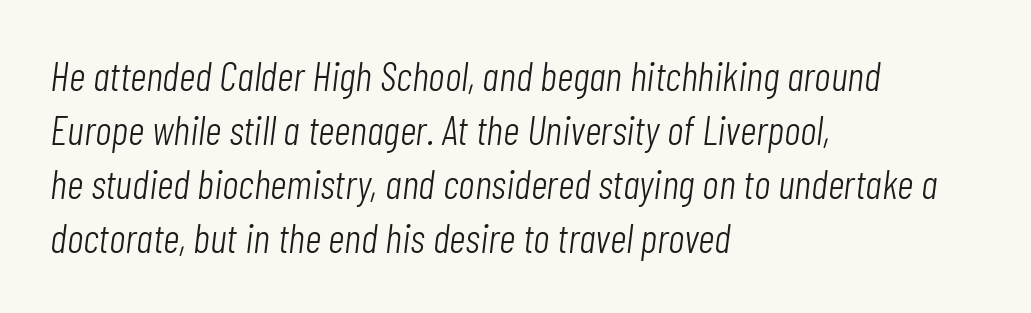
The image shows 41 px light, condensed type, italic (leaning right); set left-aligned, normal line spacing (1.32x), normal letter spacing, not underlined; low stroke contrast and a medium x-height.
